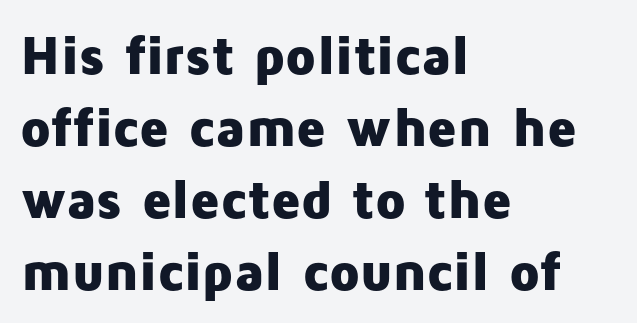
{"serif": "no", "italic": "no", "bold": "yes", "weight": "heavy", "width": "normal", "stroke_contrast": "low", "x_height": "medium", "monospaced": "no", "underline": "no", "align": "left", "line_spacing": "normal", "line_spacing_ratio": 1.31, "letter_spacing": "normal", "letter_spacing_em": 0.0, "glyph_px": 55}
